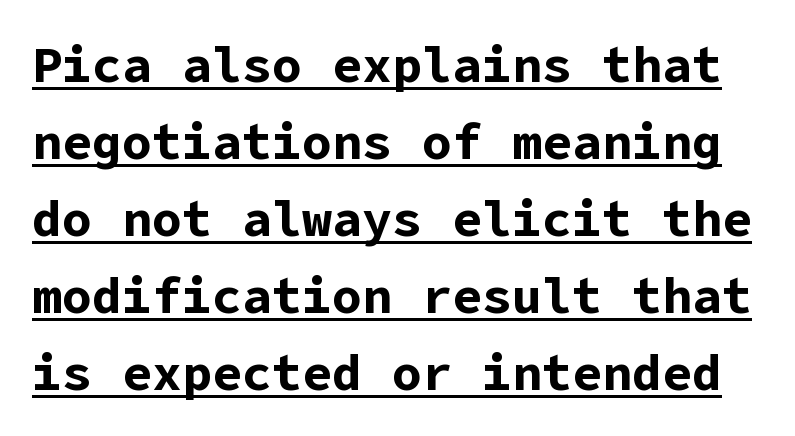
This sample uses an upright cut, with every glyph sitting square on the baseline. Evenly set lines give the paragraph a standard silhouette. Nope, no serifs anywhere on these letters. Does the weight exceed regular? Yes, all the way to bold.
